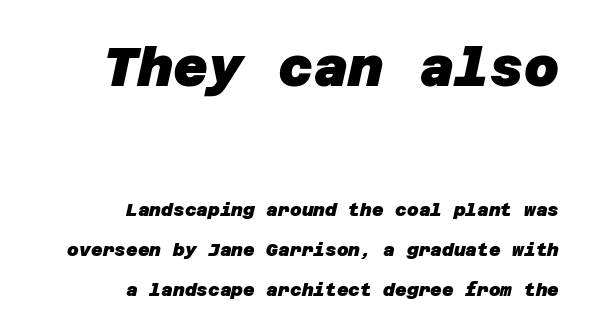
Are there feet on the stems? There aren't — it's a sans. Compared with typical paragraphs, the rows here are farther apart. Does the bottom block carry the larger type? No, the top block does. The paragraph shown leans on its right margin. Strong, thick strokes mark this as bold type. These lines keep a tight, regular rhythm from letter to letter.
